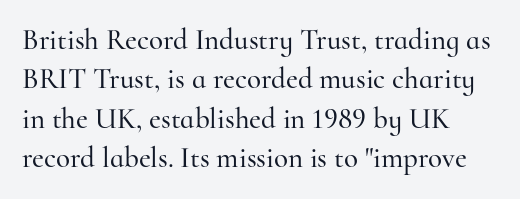
{"serif": "yes", "italic": "no", "width": "normal", "stroke_contrast": "high", "x_height": "small", "monospaced": "no", "underline": "no", "align": "left", "line_spacing": "normal", "line_spacing_ratio": 1.36, "letter_spacing": "normal", "letter_spacing_em": 0.0, "glyph_px": 29}
